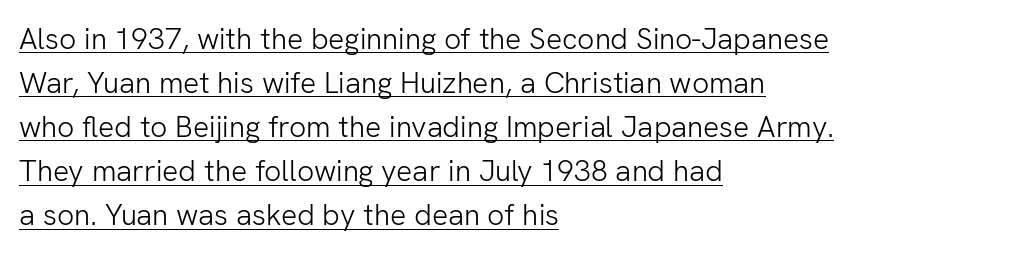
{"serif": "no", "italic": "no", "bold": "no", "weight": "light", "width": "normal", "stroke_contrast": "low", "x_height": "medium", "monospaced": "no", "underline": "yes", "align": "left", "line_spacing": "normal", "line_spacing_ratio": 1.47, "letter_spacing": "normal", "letter_spacing_em": 0.0, "glyph_px": 30}
